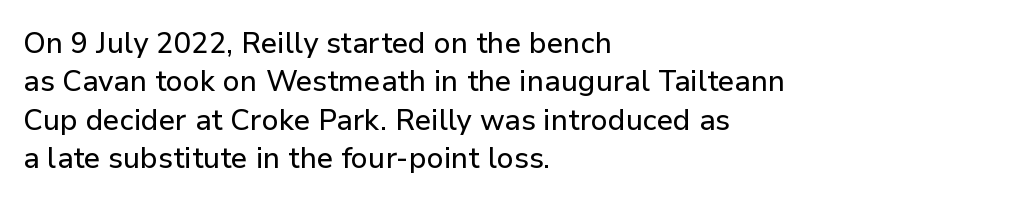
Q: Is the text italic (slanted)? A: No, it is upright.
Q: Is the typeface a serif or a sans-serif typeface? A: Sans-serif.
Q: Is the text underlined? A: No.
Q: How is the paragraph aligned? A: Left-aligned.
Q: Is the spacing between letters normal or unusually wide? A: Normal.
Q: Is the spacing between lines tight, normal or loose? A: Normal.
Q: Width (condensed, normal, or wide)? A: Normal.
Q: Stroke contrast? A: Low.
Q: x-height? A: Medium.
Q: Monospaced? A: No.
